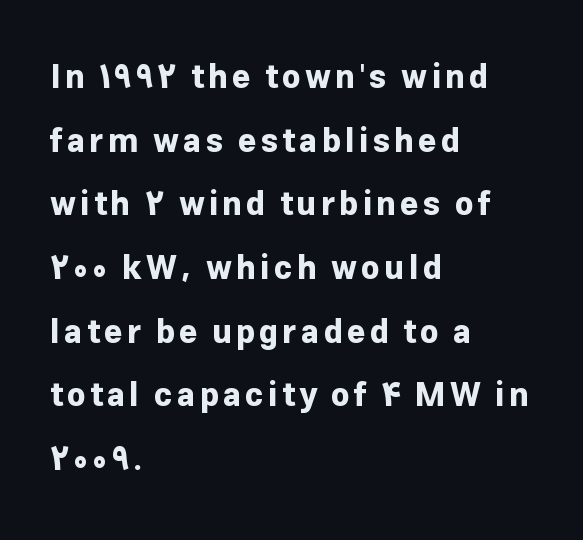
Q: Is the text bold? A: Yes.
Q: Is the text italic (slanted)? A: No, it is upright.
Q: Is the typeface a serif or a sans-serif typeface? A: Sans-serif.
Q: Is the text underlined? A: No.
Q: How is the paragraph aligned? A: Left-aligned.
Q: Is the spacing between lines tight, normal or loose? A: Loose.
Q: Width (condensed, normal, or wide)? A: Normal.
Q: Stroke contrast? A: Low.
Q: x-height? A: Medium.
Q: Monospaced? A: No.
